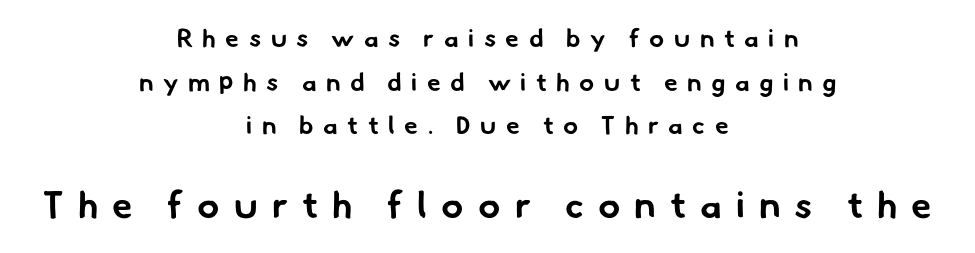
Q: Is the text bold? A: Yes.
Q: Is the typeface a serif or a sans-serif typeface? A: Sans-serif.
Q: Is the text underlined? A: No.
Q: How is the paragraph aligned? A: Centered.
Q: Is the spacing between letters normal or unusually wide? A: Unusually wide.
Q: Which block of text is set in a larger size, the first (top) or the second (bottom)? A: The second (bottom) one.
Q: Width (condensed, normal, or wide)? A: Normal.
Q: Stroke contrast? A: Low.
Q: x-height? A: Small.
Q: Monospaced? A: No.
